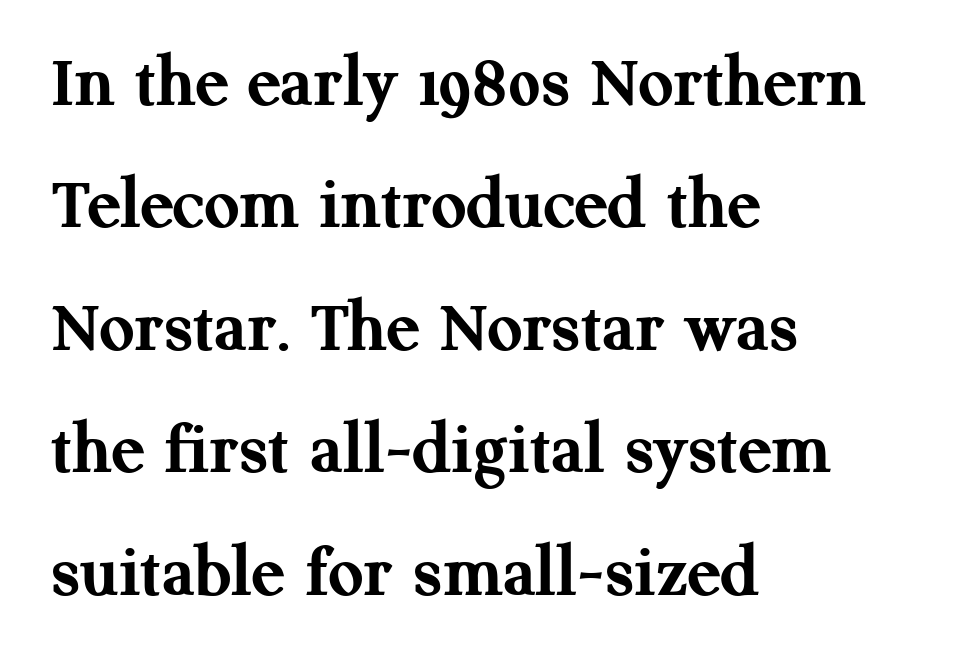
Q: Is the text bold? A: Yes.
Q: Is the text italic (slanted)? A: No, it is upright.
Q: Is the typeface a serif or a sans-serif typeface? A: Serif.
Q: Is the text underlined? A: No.
Q: How is the paragraph aligned? A: Left-aligned.
Q: Is the spacing between letters normal or unusually wide? A: Normal.
Q: Is the spacing between lines tight, normal or loose? A: Normal.
Q: Width (condensed, normal, or wide)? A: Normal.
Q: Stroke contrast? A: Medium.
Q: x-height? A: Medium.
Q: Monospaced? A: No.
